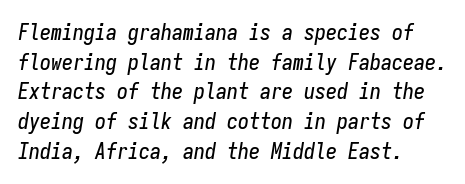
The image shows 22 px text type, italic (leaning right); set left-aligned, normal line spacing (1.35x), normal letter spacing, not underlined.
